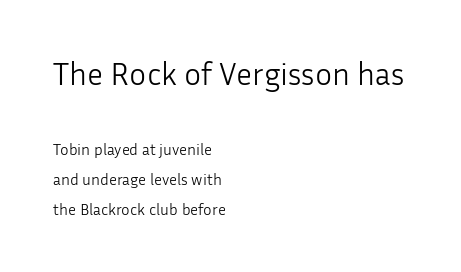
Q: Is the text bold? A: No.
Q: Is the text italic (slanted)? A: No, it is upright.
Q: Is the typeface a serif or a sans-serif typeface? A: Sans-serif.
Q: Is the text underlined? A: No.
Q: How is the paragraph aligned? A: Left-aligned.
Q: Is the spacing between letters normal or unusually wide? A: Normal.
Q: Which block of text is set in a larger size, the first (top) or the second (bottom)? A: The first (top) one.
Q: Width (condensed, normal, or wide)? A: Normal.
Q: Stroke contrast? A: Low.
Q: x-height? A: Medium.
Q: Monospaced? A: No.
